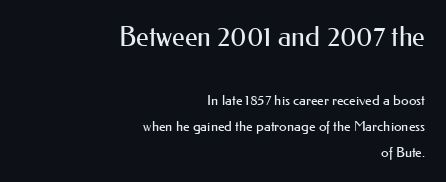
The block sitting higher on the canvas is the one with enlarged characters. How are the letters spaced? Ordinarily, with no added tracking. Posture: upright roman. Underlining? Definitely not there. These glyphs show unthickened strokes, regular width or finer. The rag falls on the left side of this text block.
